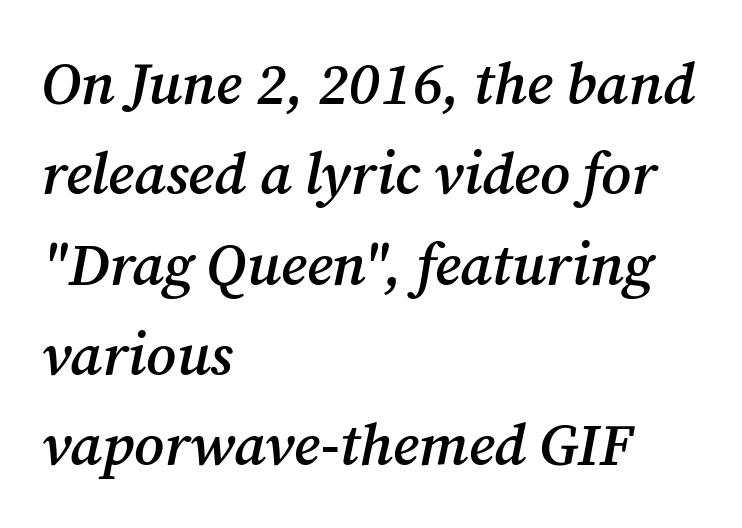
The image shows 59 px semibold serif type, italic (leaning right); set left-aligned, normal line spacing (1.53x), normal letter spacing, not underlined; medium stroke contrast and a medium x-height.
